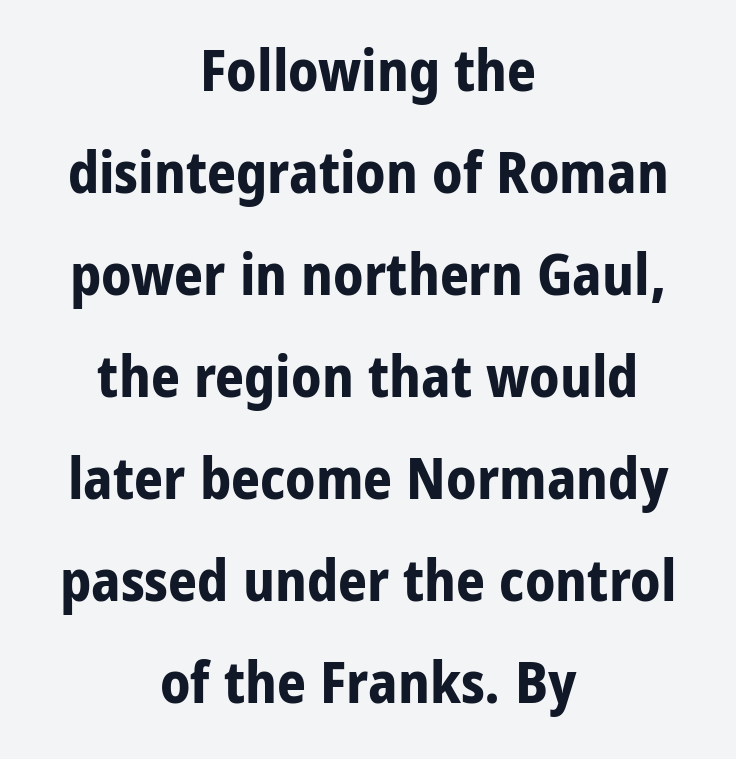
This is sans-serif lettering, the kind often seen on screens and signage. The rendering keeps characters at their native spacing. Do the letters lean? They stand straight. One-word summary of the alignment: center. Looks like regular typesetting: each glyph gets only the width it needs. Typographic density is high because the face is bold.
